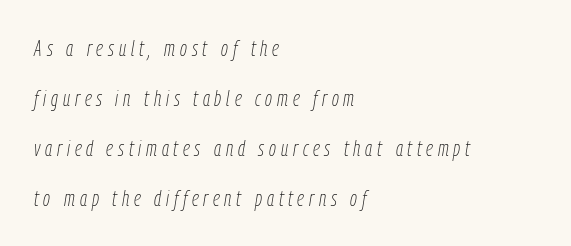
Q: Is the text bold? A: No.
Q: Is the text italic (slanted)? A: Yes, it leans right by about 9 degrees.
Q: Is the text underlined? A: No.
Q: How is the paragraph aligned? A: Left-aligned.
Q: Is the spacing between letters normal or unusually wide? A: Unusually wide.
Q: Is the spacing between lines tight, normal or loose? A: Loose.
